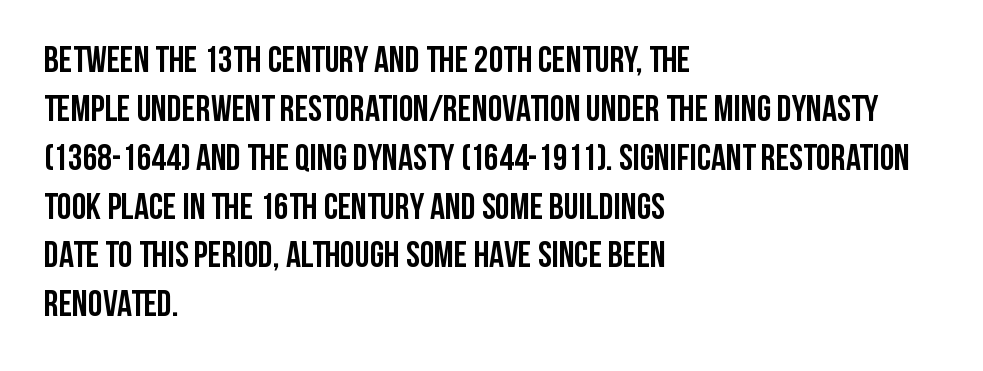
Q: Is the text bold? A: Yes.
Q: Is the text italic (slanted)? A: No, it is upright.
Q: Is the typeface a serif or a sans-serif typeface? A: Sans-serif.
Q: Is the text underlined? A: No.
Q: How is the paragraph aligned? A: Left-aligned.
Q: Is the spacing between letters normal or unusually wide? A: Normal.
Q: Is the spacing between lines tight, normal or loose? A: Normal.
Q: Width (condensed, normal, or wide)? A: Condensed.
Q: Stroke contrast? A: Low.
Q: x-height? A: Large.
Q: Monospaced? A: No.
